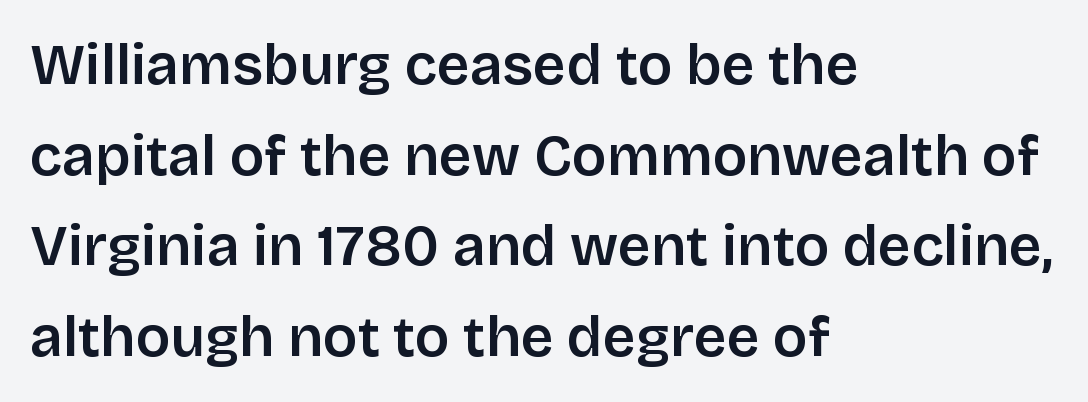
Teacher's note: observe the even left margin — that is flush-left alignment. Nobody drew a line under any word here. Rendered with straight, roman letterforms. Letterform terminals end flat and unadorned throughout the passage. This sample uses plain, unmodified letter spacing. Every letter is mildly thick-stroked: semibold rather than bold.
